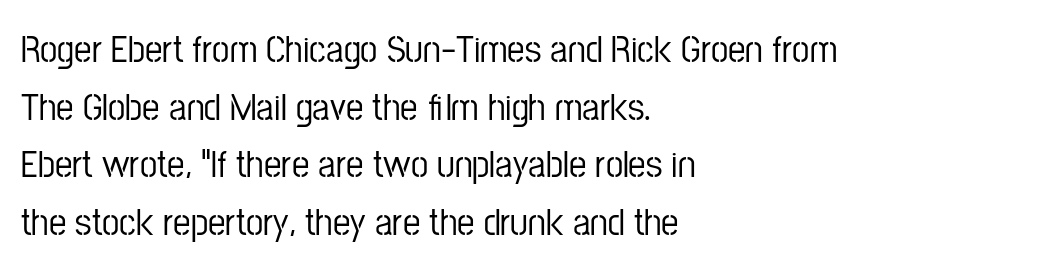
{"serif": "no", "italic": "no", "width": "condensed", "stroke_contrast": "low", "x_height": "medium", "monospaced": "no", "underline": "no", "align": "left", "line_spacing": "normal", "line_spacing_ratio": 1.48, "letter_spacing": "normal", "letter_spacing_em": 0.0, "glyph_px": 39}
